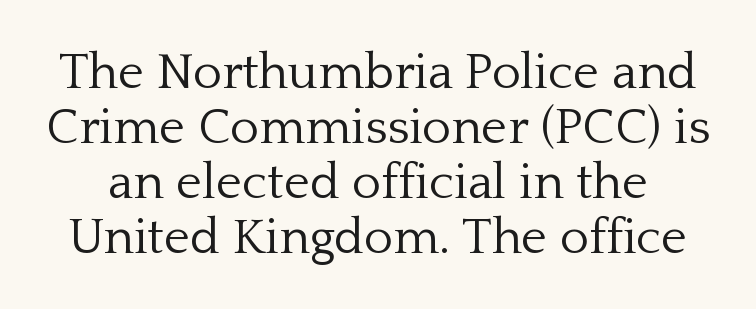
These lines are rendered in a variable-pitch font. Vertically, the passage feels compressed, each row crowding the next. Bare-footed words on every line. Compared with typical body copy, the letter spacing here is the same.
